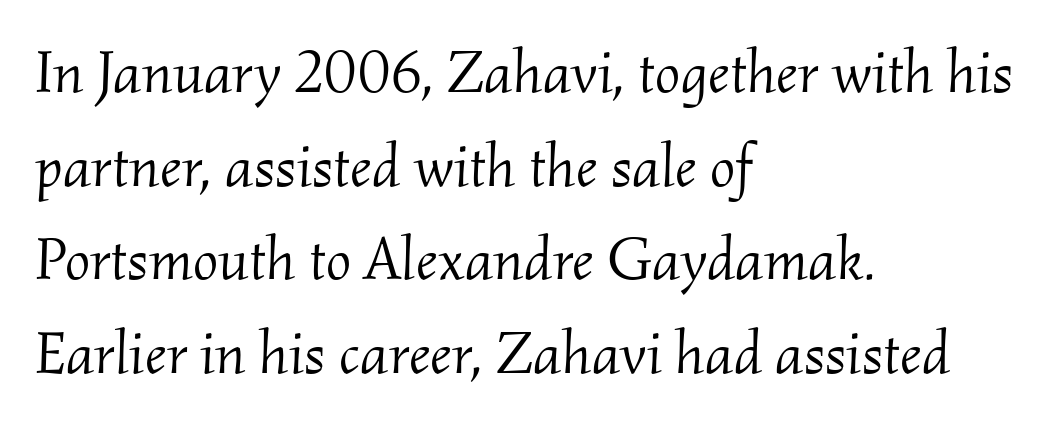
No heavy texture on the line: the type isn't bold. Type without underlining. These lines are rendered in a variable-pitch font. The line texture is even and compact thanks to regular tracking. Posture: slanted.
